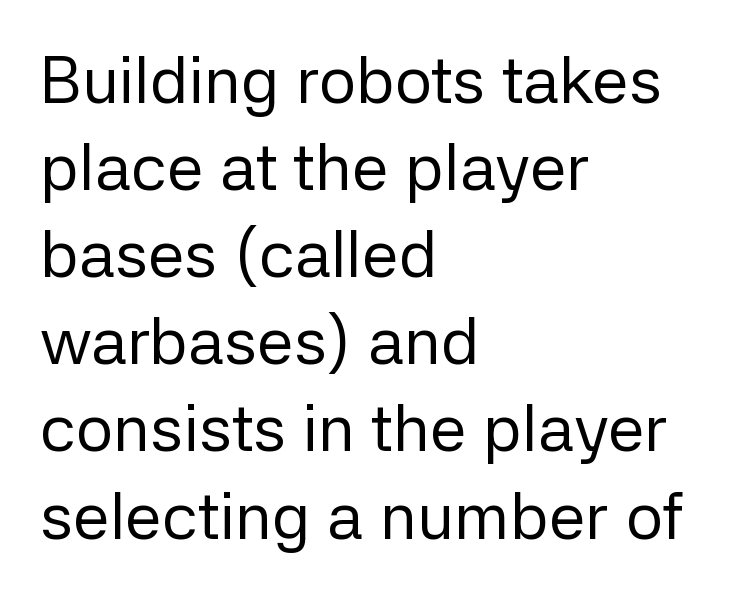
Quick note: underline off. In terms of letterspacing, this is plain default setting. Note the varied advance widths — an 'i' is clearly narrower than an 'm'. If you drew a line through each stem, it would be perfectly vertical. Horizontal bands of white between lines are of average thickness.
